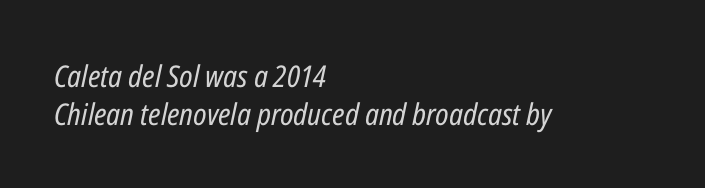
Looking at the ascenders, they clearly lean. These lines are rendered in a variable-pitch font. The lines sit at an ordinary, default distance from one another. Each row of text sits above clean, open space. The font is comparable to plain body text, perhaps lighter.
